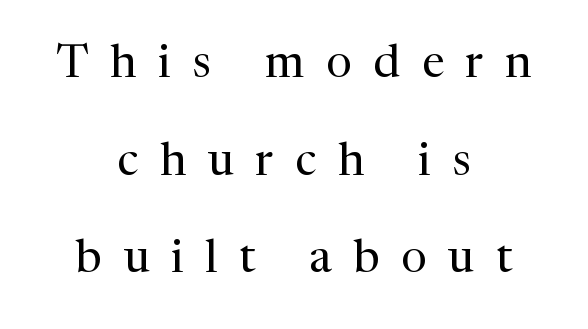
Stroke terminals: seriffed. In terms of leading, this rendering errs on the spacious side. The specimen omits any rule beneath the text block's lines. Every character sits straight up, as roman type does.
